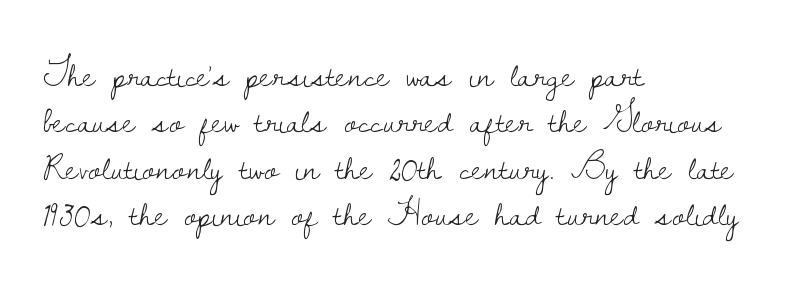
The image shows 38 px light serif type; set left-aligned, line spacing 1.22x, normal letter spacing, not underlined; low stroke contrast and a small x-height.
